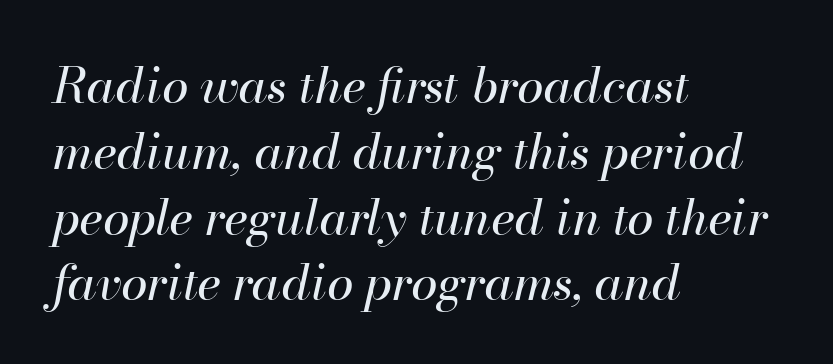
The image shows 48 px regular-weight type, italic (leaning right); set left-aligned, normal line spacing (1.37x), normal letter spacing, not underlined; high stroke contrast and a small x-height.
